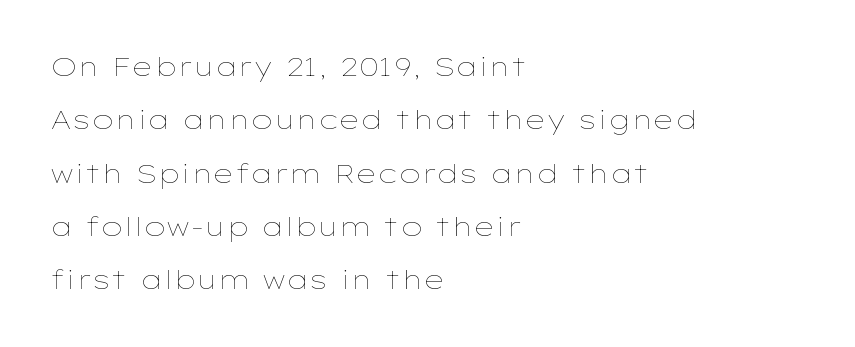
{"italic": "no", "bold": "no", "underline": "no", "align": "left", "line_spacing": "loose", "line_spacing_ratio": 2.05, "letter_spacing": "normal", "letter_spacing_em": 0.0, "glyph_px": 26}
